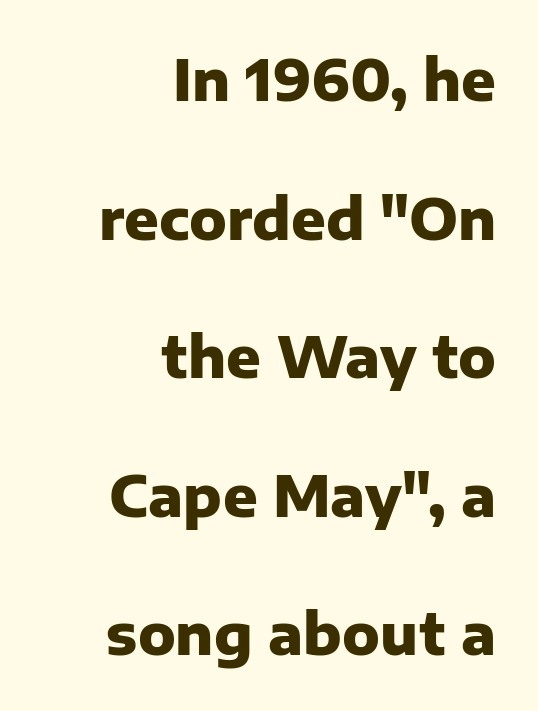
I'd call this a sans setting — the letters go barefoot. Rule under the text: the space is simply empty. Does the weight exceed regular? Yes, all the way to bold. The block of text is sparse from top to bottom, with ample space between rows.
